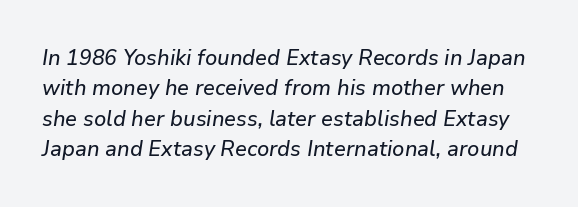
{"italic": "yes", "lean": "right", "slant_degrees": 9, "underline": "no", "line_spacing": "normal", "line_spacing_ratio": 1.38, "letter_spacing": "normal", "letter_spacing_em": 0.0, "glyph_px": 22}
